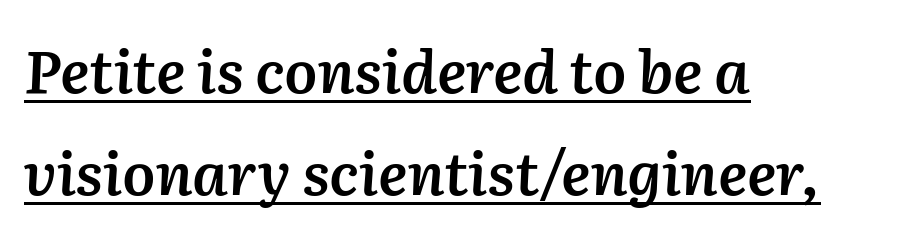
Q: Is the text bold? A: Semi-bold.
Q: Is the text italic (slanted)? A: Yes, it leans right by about 2 degrees.
Q: Is the text underlined? A: Yes.
Q: How is the paragraph aligned? A: Left-aligned.
Q: Is the spacing between letters normal or unusually wide? A: Normal.
Q: Width (condensed, normal, or wide)? A: Normal.
Q: Stroke contrast? A: Medium.
Q: x-height? A: Medium.
Q: Monospaced? A: No.
